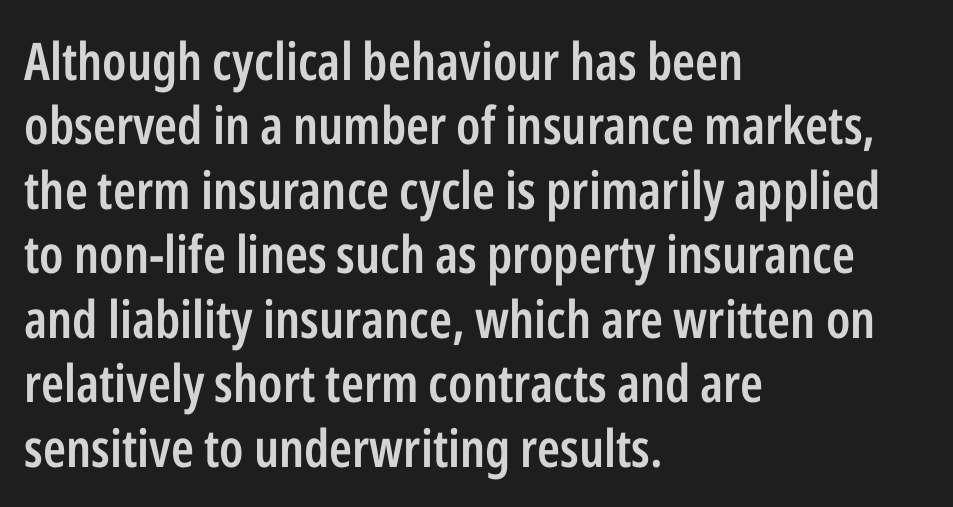
A typesetter would call this zero additional tracking. The area under the type is left untouched. I'd describe the lettering as semibold — firm but not a full bold. This rendering employs a face without finishing strokes, i.e., a sans-serif. Varying glyph widths throughout — classic text-font behaviour.
